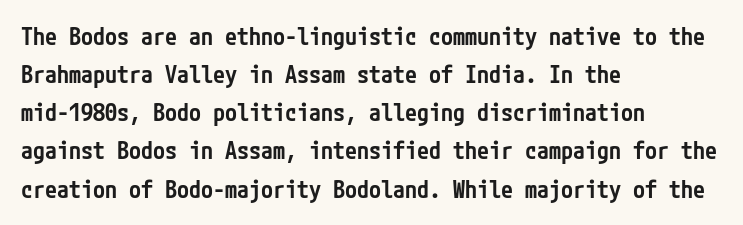
{"italic": "no", "bold": "semi", "underline": "no", "align": "left", "line_spacing": "normal", "line_spacing_ratio": 1.59, "letter_spacing": "normal", "letter_spacing_em": 0.0, "glyph_px": 24}
